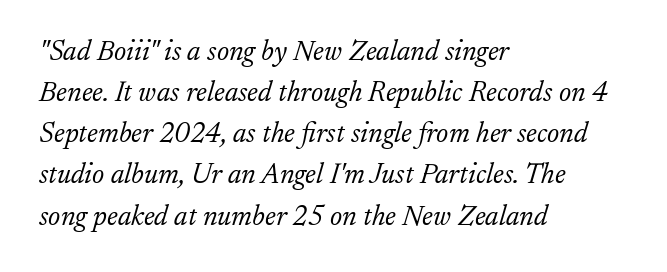
How would I describe the line gaps? Plain and ordinary. Yep, that's italic — everything's leaning. Spacing verdict: proportional, widths tailored to each character. The specimen omits any rule beneath the text block's lines. The passage shown has conventional tracking throughout. Caption: multi-line text, flush left, ragged right.
